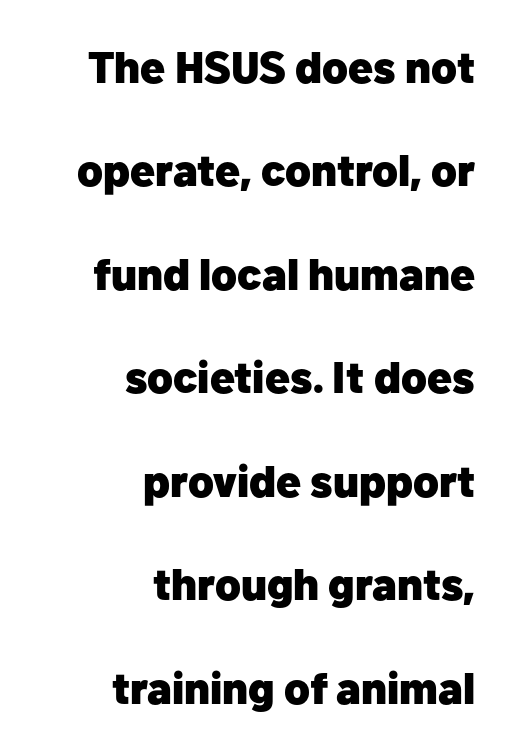
The rendering shows plain stroke endings on the letterforms — a sans-serif design. Here the glyphs are tracked normally, forming tight word shapes. The line-height multiplier appears high, well above default. These lines are rendered in a variable-pitch font. Notice how the passage keeps a crisp vertical edge on the right only. Underlining? Definitely not there.
